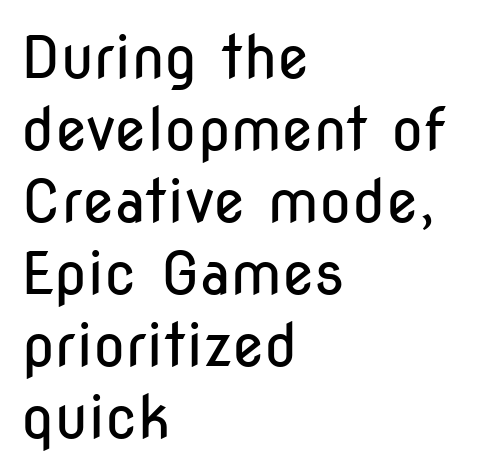
{"serif": "no", "italic": "no", "bold": "no", "weight": "regular", "width": "condensed", "stroke_contrast": "low", "x_height": "medium", "monospaced": "no", "underline": "no", "align": "left", "line_spacing_ratio": 1.22, "letter_spacing": "normal", "letter_spacing_em": 0.0, "glyph_px": 59}
